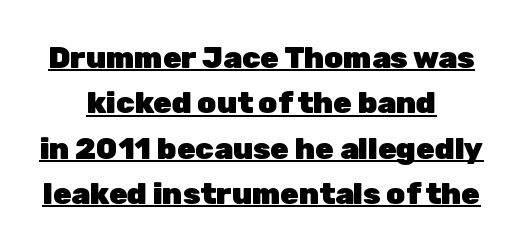
Stroke terminals: plain, sans-serif. The rendering uses a bold face; every stroke is thick and dark. Quick note: interline space is typical. Compared with undecorated copy, this sample adds a rule below the words. The gaps between neighbouring characters are ordinary and unremarkable. The rendering uses natural spacing where letterforms have individual widths.
